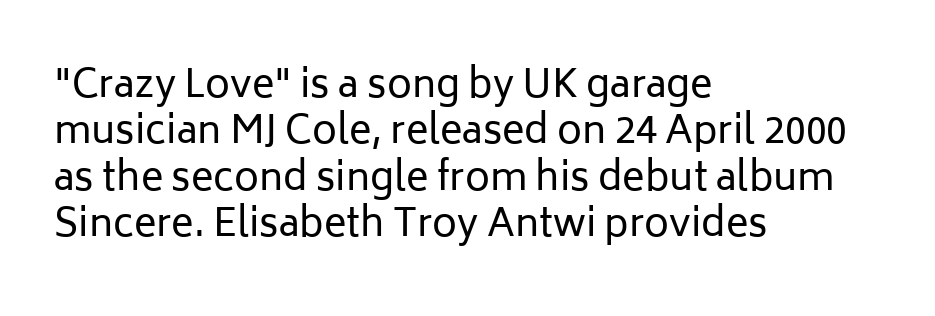
{"serif": "no", "italic": "no", "bold": "no", "weight": "regular", "width": "normal", "stroke_contrast": "low", "x_height": "medium", "monospaced": "no", "underline": "no", "align": "left", "line_spacing_ratio": 1.22, "letter_spacing": "normal", "letter_spacing_em": 0.0, "glyph_px": 38}
